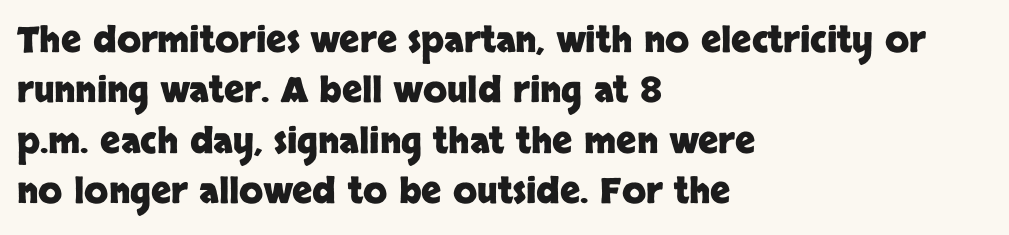
The image shows 35 px heavy sans-serif type, upright; set left-aligned, normal line spacing (1.44x), normal letter spacing, not underlined; low stroke contrast and a large x-height.
